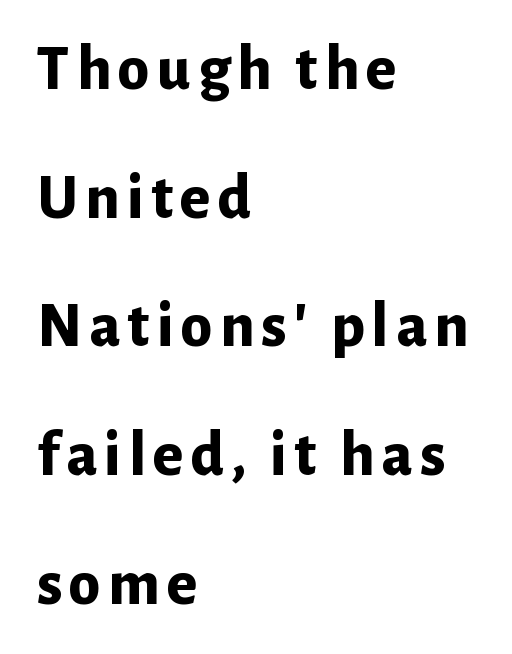
Q: Is the text bold? A: Yes.
Q: Is the text italic (slanted)? A: No, it is upright.
Q: Is the typeface a serif or a sans-serif typeface? A: Sans-serif.
Q: Is the text underlined? A: No.
Q: How is the paragraph aligned? A: Left-aligned.
Q: Is the spacing between lines tight, normal or loose? A: Loose.
Q: Width (condensed, normal, or wide)? A: Normal.
Q: Stroke contrast? A: Low.
Q: x-height? A: Medium.
Q: Monospaced? A: No.
